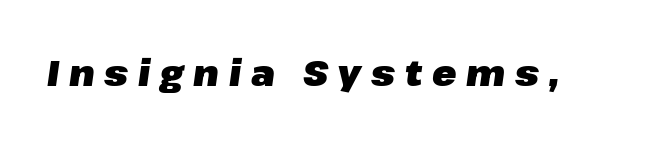
The image shows 36 px heavy type, italic (leaning right); set unusually wide letter spacing (+0.27 em), not underlined; low stroke contrast and a medium x-height.
